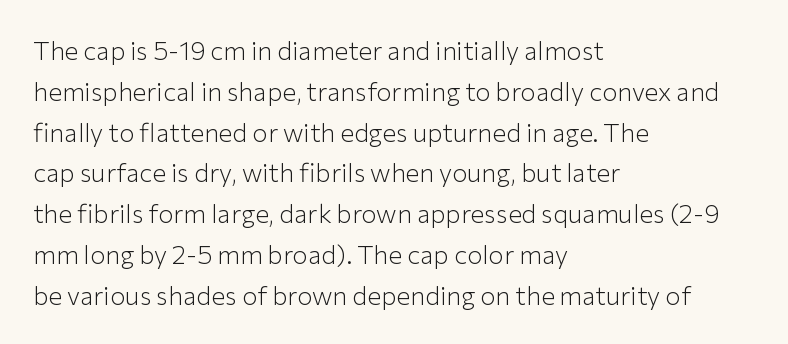
The gap between lines stays unmarked. No extra tracking has been applied to these lines. Does the leading feel generous? No, just average. Short and long lines alike share a common starting point at left.
